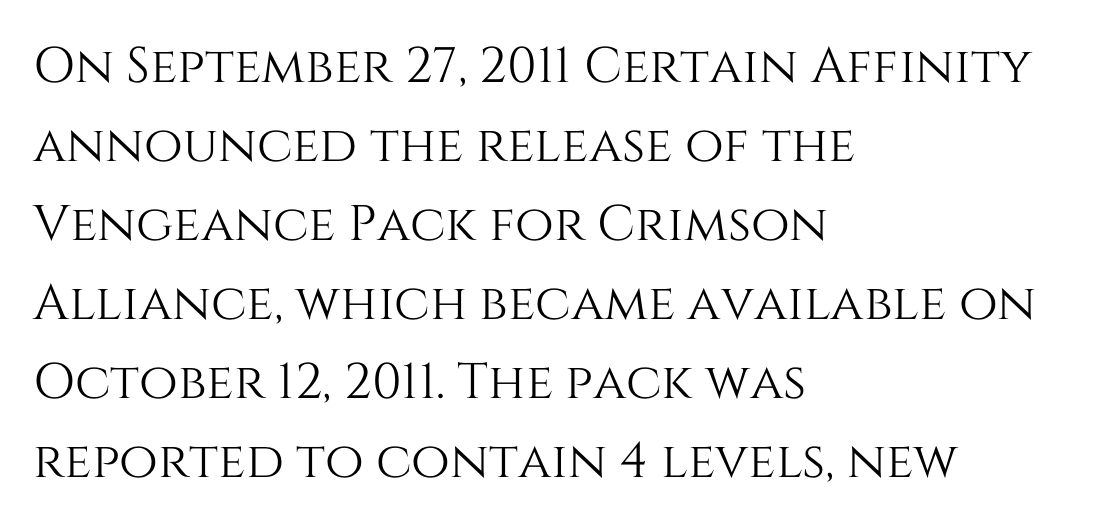
{"italic": "no", "width": "normal", "stroke_contrast": "medium", "x_height": "large", "monospaced": "no", "underline": "no", "align": "left", "line_spacing": "normal", "line_spacing_ratio": 1.58, "letter_spacing": "normal", "letter_spacing_em": 0.0, "glyph_px": 50}
